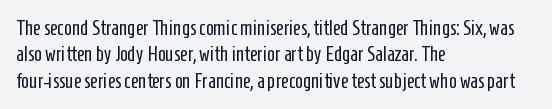
The image shows 21 px text type, upright; set left-aligned, normal line spacing (1.26x), normal letter spacing, not underlined.
